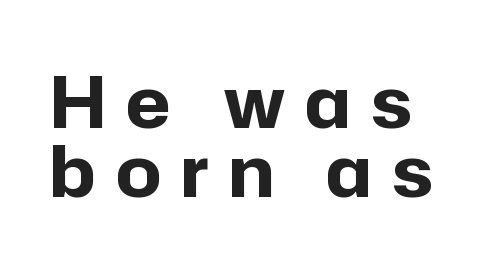
The image shows 71 px bold sans-serif type, upright; set tight line spacing (0.97x), unusually wide letter spacing (+0.28 em), not underlined; low stroke contrast and a medium x-height.
